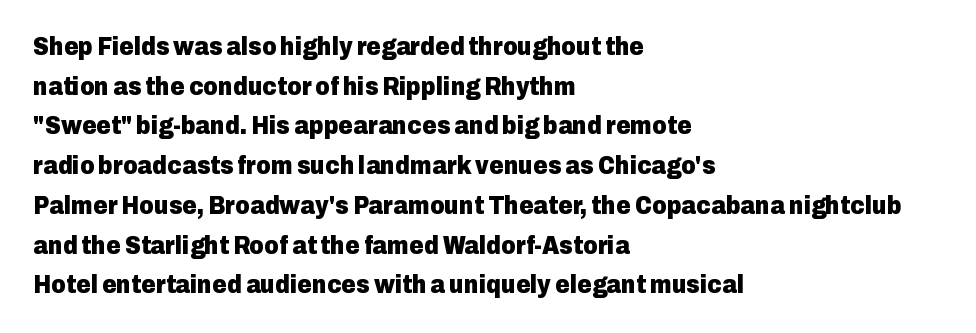
The image shows 25 px bold type, upright; set left-aligned, normal line spacing (1.59x), normal letter spacing, not underlined.
